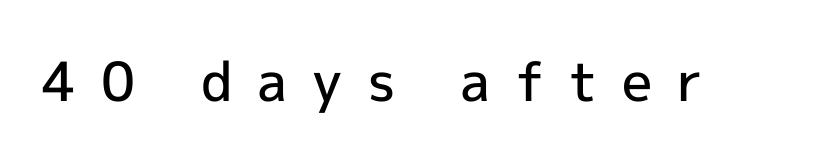
A typesetter would label this face a sans. The foot of each line stays bare and open. A bit beefed up — I'd call it semibold rather than bold. The passage shown is typed in a proportional face where columns would drift. The type is letterspaced generously, with wide tracking. Notice how the stems are strictly vertical — no italics here.
